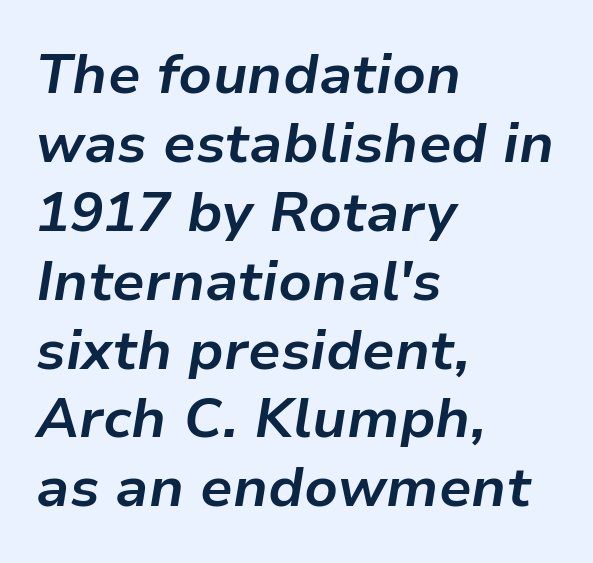
{"italic": "yes", "lean": "right", "slant_degrees": 9, "bold": "yes", "weight": "bold", "width": "normal", "stroke_contrast": "low", "x_height": "medium", "monospaced": "no", "underline": "no", "align": "left", "line_spacing_ratio": 1.23, "letter_spacing": "normal", "letter_spacing_em": 0.0, "glyph_px": 56}
